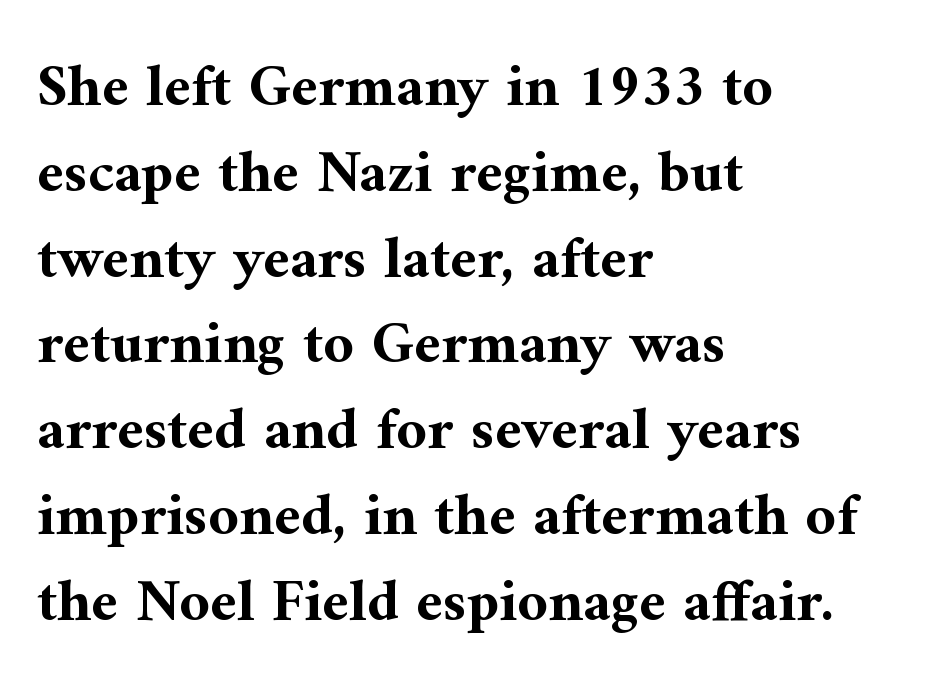
The image shows 60 px bold serif type, upright; set left-aligned, normal line spacing (1.43x), normal letter spacing, not underlined; medium stroke contrast and a medium x-height.
